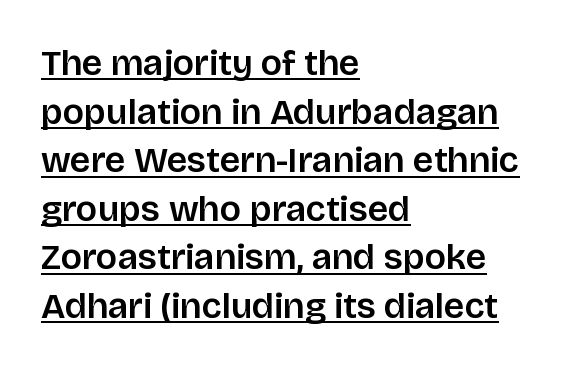
Glyph-to-glyph distance matches everyday printed text. Is there much room between lines? A standard amount, neither cramped nor airy. Style check: upright. The face used here is a sans, in the tradition of grotesques and geometrics.
